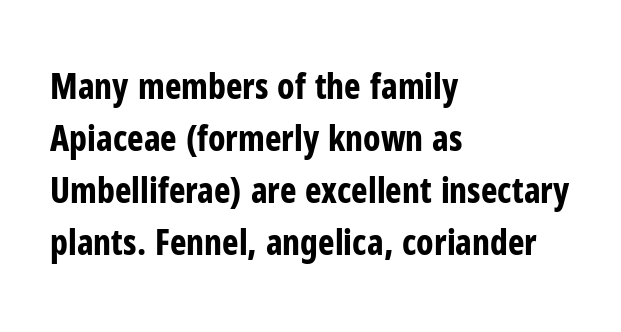
Q: Is the text bold? A: Yes.
Q: Is the text italic (slanted)? A: No, it is upright.
Q: Is the typeface a serif or a sans-serif typeface? A: Sans-serif.
Q: Is the text underlined? A: No.
Q: How is the paragraph aligned? A: Left-aligned.
Q: Is the spacing between letters normal or unusually wide? A: Normal.
Q: Is the spacing between lines tight, normal or loose? A: Normal.
Q: Width (condensed, normal, or wide)? A: Condensed.
Q: Stroke contrast? A: Low.
Q: x-height? A: Medium.
Q: Monospaced? A: No.
